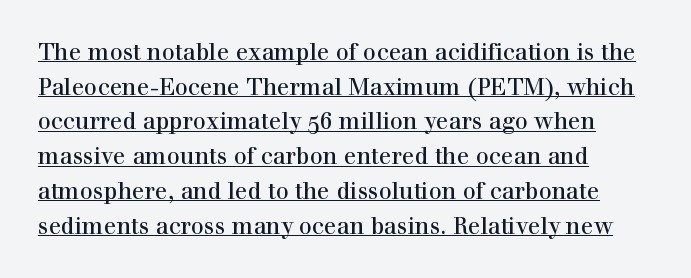
{"italic": "no", "underline": "yes", "align": "left", "line_spacing": "normal", "line_spacing_ratio": 1.51, "letter_spacing": "normal", "letter_spacing_em": 0.0, "glyph_px": 23}
